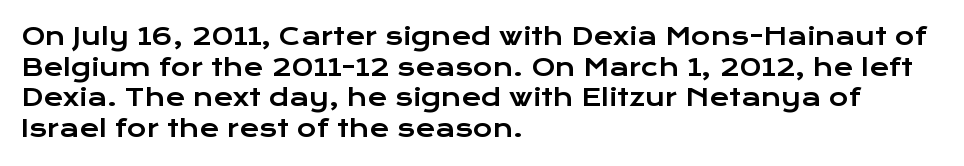
{"italic": "no", "underline": "no", "align": "left", "line_spacing": "normal", "line_spacing_ratio": 1.28, "letter_spacing": "normal", "letter_spacing_em": 0.0, "glyph_px": 24}
